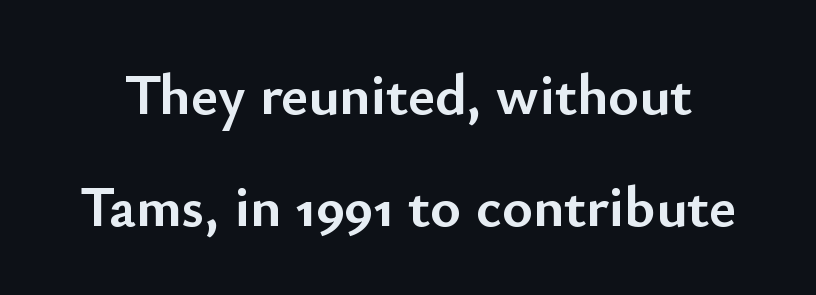
Are there feet on the stems? There aren't — it's a sans. Stroke thickness is high; the sample reads as a true bold. The words here are not underlined. Caption: standard tracking, unaltered.
